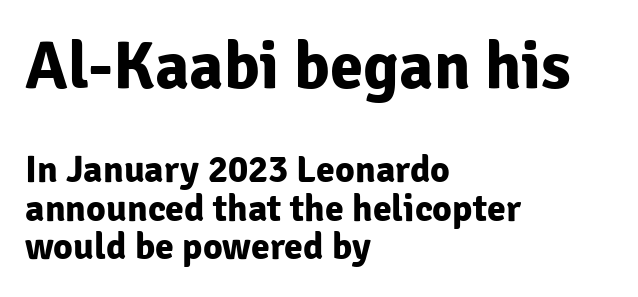
Q: Is the text bold? A: Yes.
Q: Is the text italic (slanted)? A: No, it is upright.
Q: Is the typeface a serif or a sans-serif typeface? A: Sans-serif.
Q: Is the text underlined? A: No.
Q: How is the paragraph aligned? A: Left-aligned.
Q: Is the spacing between letters normal or unusually wide? A: Normal.
Q: Is the spacing between lines tight, normal or loose? A: Tight.
Q: Which block of text is set in a larger size, the first (top) or the second (bottom)? A: The first (top) one.
Q: Width (condensed, normal, or wide)? A: Normal.
Q: Stroke contrast? A: Low.
Q: x-height? A: Medium.
Q: Monospaced? A: No.
